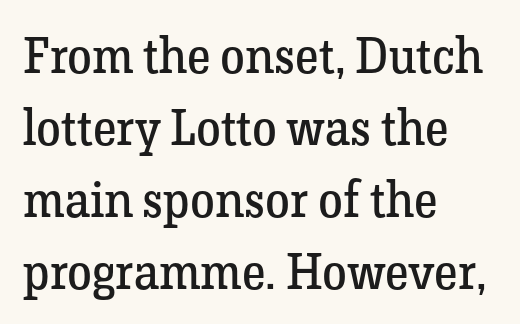
The image shows 50 px regular-weight serif type, upright; set left-aligned, normal line spacing (1.44x), normal letter spacing, not underlined; low stroke contrast and a medium x-height.
